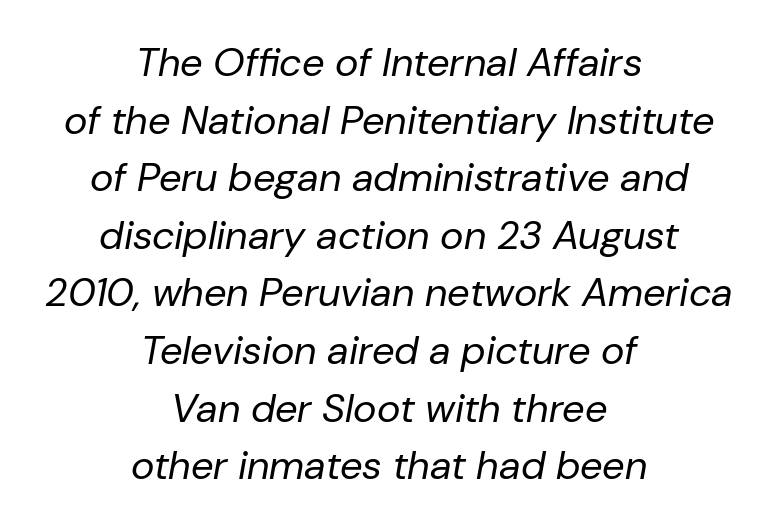
The face used here has a pronounced slope to its letters. Stroke thickness stays within the range of a standard reading face or lighter. Quick note: interline space is typical. The face used here is proportionally spaced, like ordinary book or web type. Horizontal alignment here is central, giving a formal, balanced look. Glyph-to-glyph distance matches everyday printed text.
